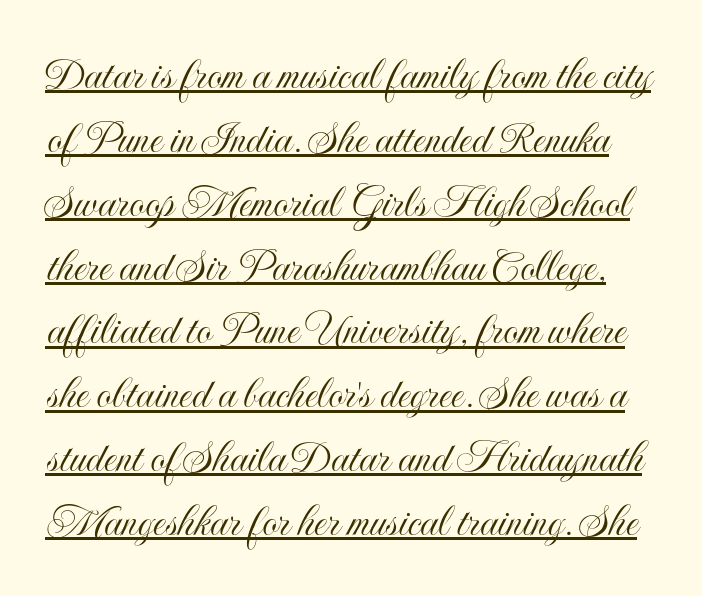
The image shows 48 px condensed type; set normal line spacing (1.33x), normal letter spacing, underlined; a small x-height.
